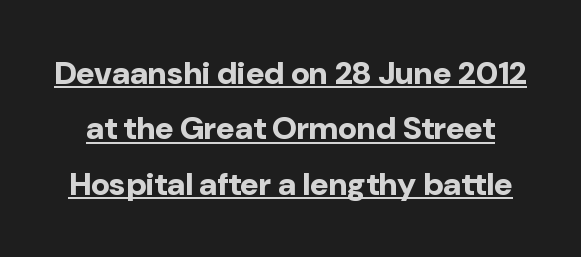
The axis of the letterforms is exactly vertical. Glyph-to-glyph distance matches everyday printed text. The typesetting leans heavy: a genuine bold. Character widths vary here, with narrow letters taking less room than wide ones.
